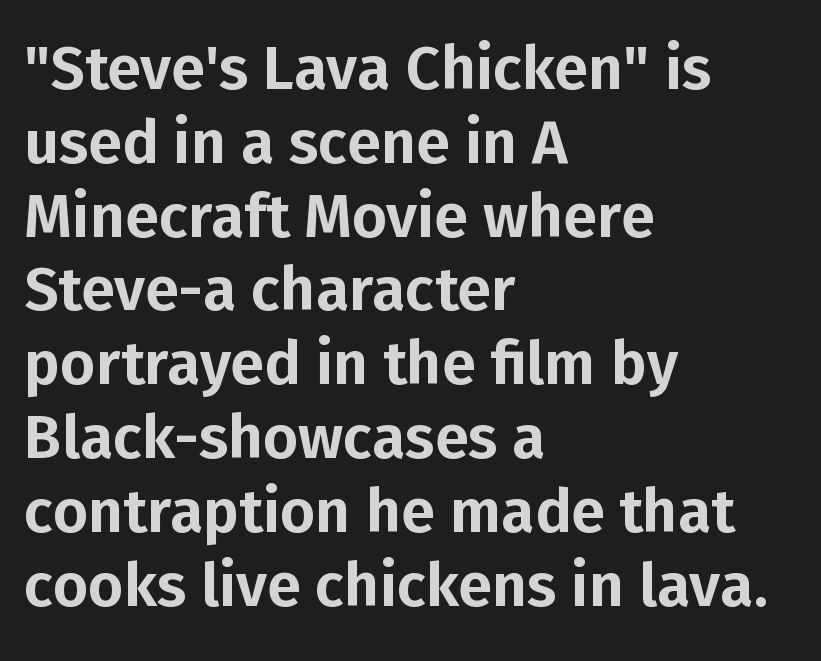
Q: Is the text italic (slanted)? A: No, it is upright.
Q: Is the typeface a serif or a sans-serif typeface? A: Sans-serif.
Q: Is the text underlined? A: No.
Q: How is the paragraph aligned? A: Left-aligned.
Q: Is the spacing between letters normal or unusually wide? A: Normal.
Q: Width (condensed, normal, or wide)? A: Normal.
Q: Stroke contrast? A: Low.
Q: x-height? A: Medium.
Q: Monospaced? A: No.
